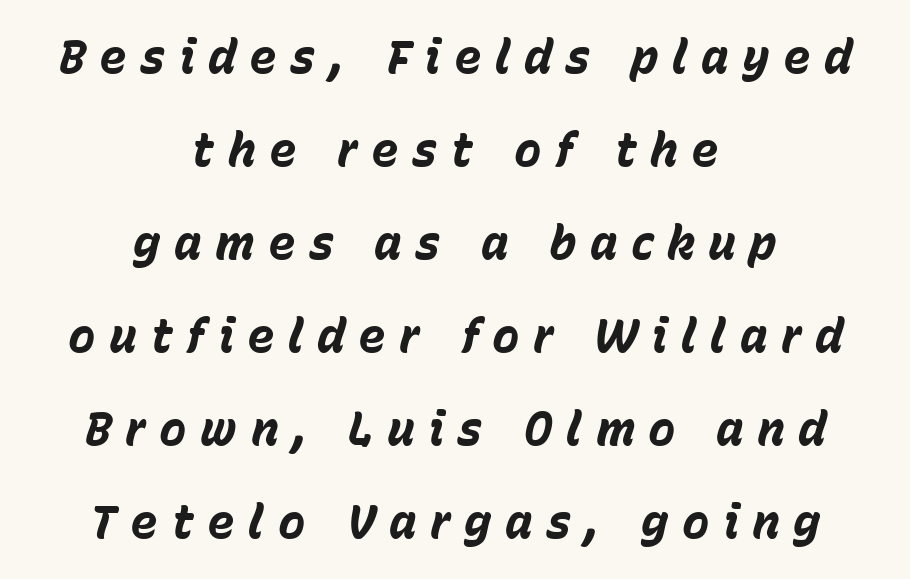
Q: Is the text bold? A: Yes.
Q: Is the text italic (slanted)? A: Yes, it leans right by about 15 degrees.
Q: Is the text underlined? A: No.
Q: How is the paragraph aligned? A: Centered.
Q: Is the spacing between letters normal or unusually wide? A: Unusually wide.
Q: Is the spacing between lines tight, normal or loose? A: Loose.
Q: Width (condensed, normal, or wide)? A: Normal.
Q: Stroke contrast? A: Low.
Q: x-height? A: Medium.
Q: Monospaced? A: No.
